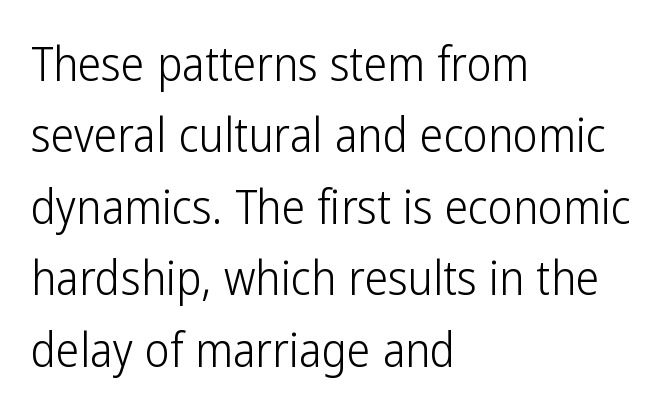
Q: Is the text bold? A: No.
Q: Is the text italic (slanted)? A: No, it is upright.
Q: Is the typeface a serif or a sans-serif typeface? A: Sans-serif.
Q: Is the text underlined? A: No.
Q: How is the paragraph aligned? A: Left-aligned.
Q: Is the spacing between letters normal or unusually wide? A: Normal.
Q: Is the spacing between lines tight, normal or loose? A: Normal.
Q: Width (condensed, normal, or wide)? A: Condensed.
Q: Stroke contrast? A: Low.
Q: x-height? A: Medium.
Q: Monospaced? A: No.
